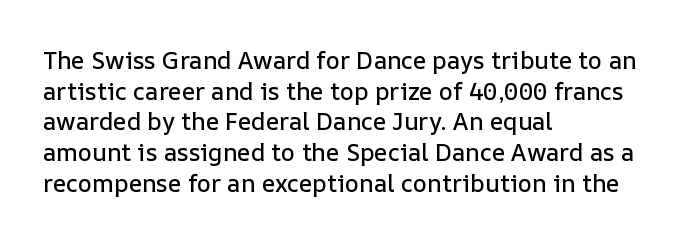
Q: Is the text italic (slanted)? A: No, it is upright.
Q: Is the text underlined? A: No.
Q: How is the paragraph aligned? A: Left-aligned.
Q: Is the spacing between letters normal or unusually wide? A: Normal.
Q: Is the spacing between lines tight, normal or loose? A: Normal.
